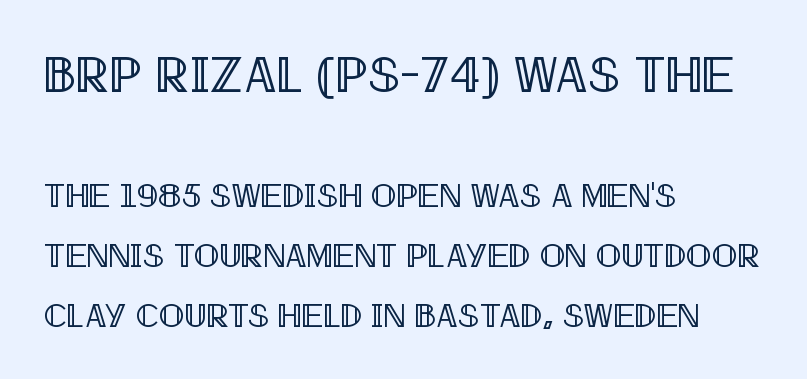
{"italic": "no", "width": "condensed", "x_height": "large", "monospaced": "no", "underline": "no", "align": "left", "line_spacing_ratio": 1.77, "letter_spacing": "normal", "letter_spacing_em": 0.0, "larger_block": "first", "size_ratio": 1.5, "glyph_px": 51}
